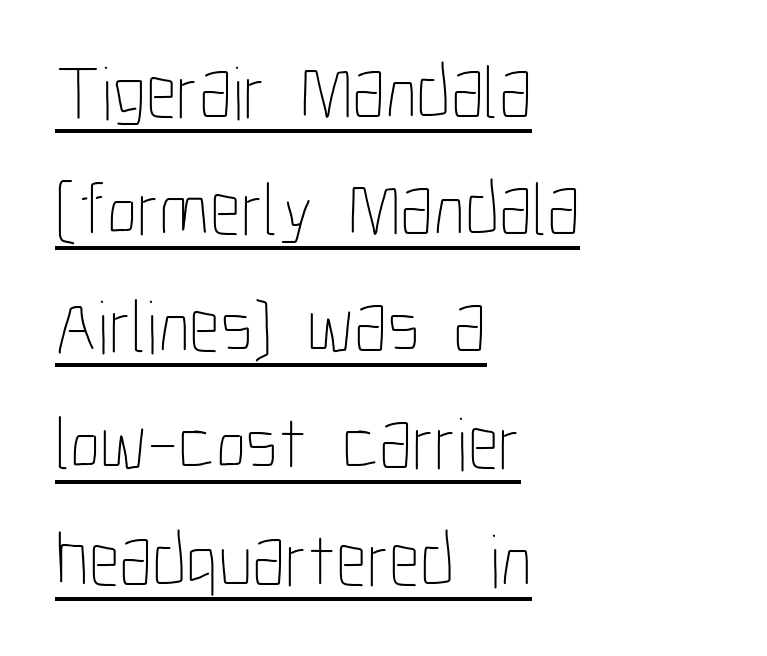
Q: Is the text bold? A: No.
Q: Is the text italic (slanted)? A: No, it is upright.
Q: Is the text underlined? A: Yes.
Q: How is the paragraph aligned? A: Left-aligned.
Q: Is the spacing between letters normal or unusually wide? A: Normal.
Q: Is the spacing between lines tight, normal or loose? A: Normal.
Q: Width (condensed, normal, or wide)? A: Condensed.
Q: Stroke contrast? A: Low.
Q: x-height? A: Medium.
Q: Monospaced? A: No.
